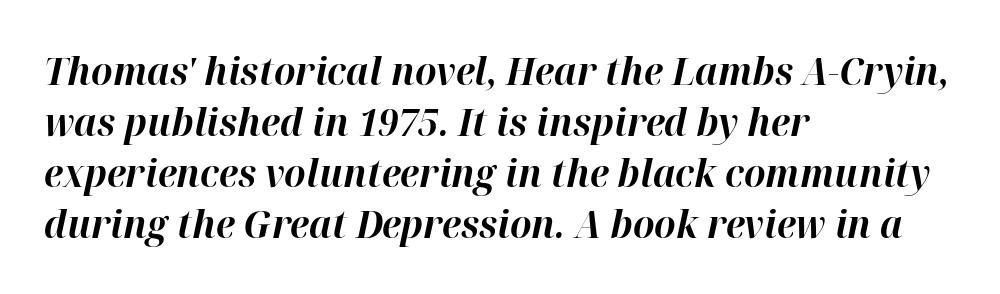
Q: Is the text bold? A: Yes.
Q: Is the text italic (slanted)? A: Yes, it leans right by about 12 degrees.
Q: Is the text underlined? A: No.
Q: How is the paragraph aligned? A: Left-aligned.
Q: Is the spacing between letters normal or unusually wide? A: Normal.
Q: Is the spacing between lines tight, normal or loose? A: Normal.
Q: Width (condensed, normal, or wide)? A: Normal.
Q: Stroke contrast? A: High.
Q: x-height? A: Medium.
Q: Monospaced? A: No.
